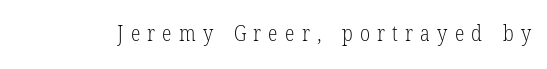
Q: Is the text bold? A: No.
Q: Is the text italic (slanted)? A: No, it is upright.
Q: Is the text underlined? A: No.
Q: Is the spacing between letters normal or unusually wide? A: Unusually wide.
